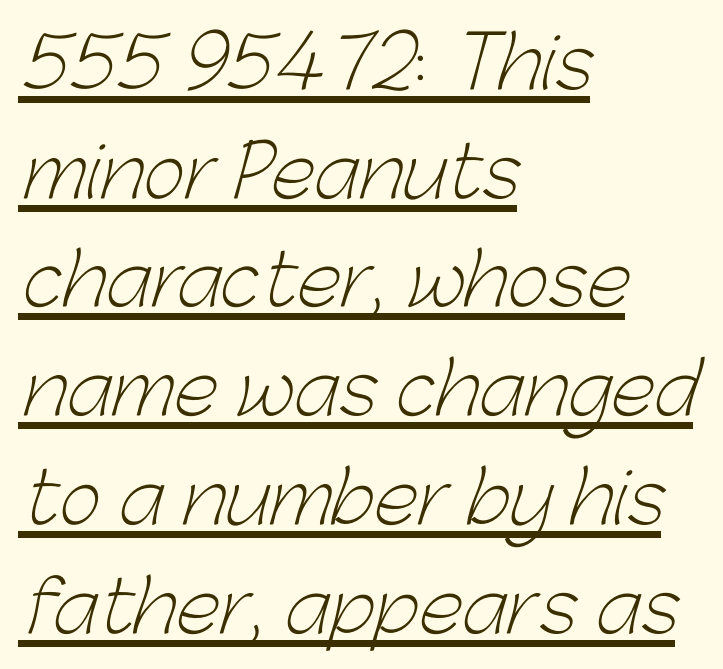
Standard letterfit; no display-style spreading of the glyphs. The passage shown is typed in a proportional face where columns would drift. The leading is moderate, giving the passage an even texture. The rag falls on the right side of this text block. No heavy texture on the line: the type isn't bold. Look at the bottom of the vertical strokes: they stop flat, with no serifs.
